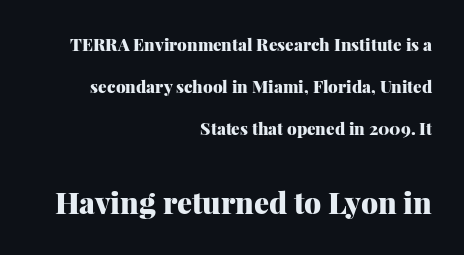
The image shows 30 px heavy serif type, upright; set right-aligned, loose line spacing (2.46x), normal letter spacing, not underlined; the second (bottom) block is 1.76x larger; medium stroke contrast and a medium x-height.
